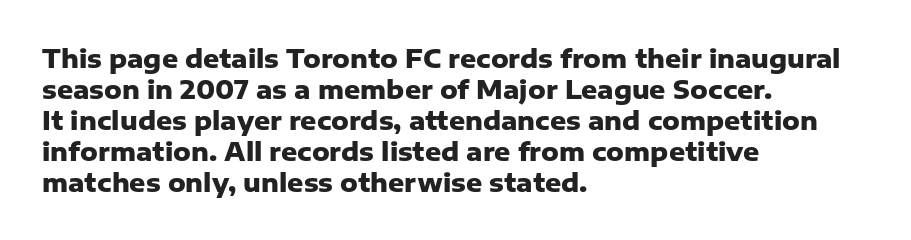
You'd pick this weight for a headline — it's a proper bold. Upright lettering throughout. Nothing unusual about the tracking: characters are spaced as the font intends. Check the space under the baseline: it is left empty.
